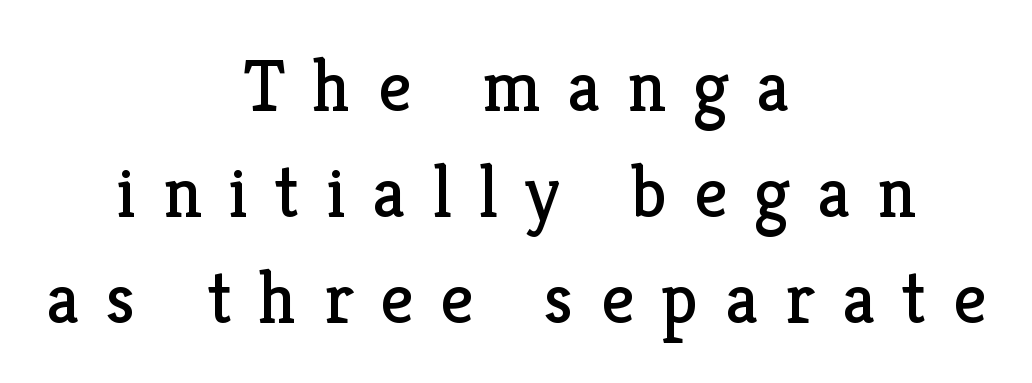
Rule under the text: the space is simply empty. These lines stack symmetrically, like a column narrowing and widening about its center. No heavy texture on the line: the type isn't bold. This sample has the flowing, uneven cadence of proportional lettering.
